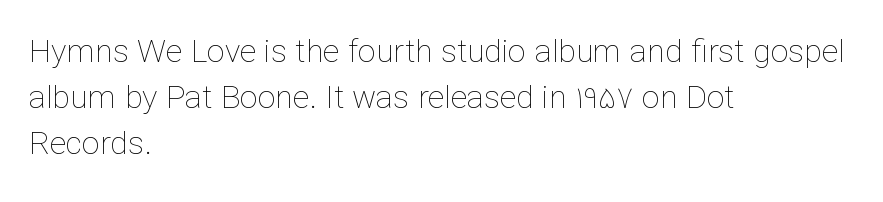
A typesetter would call this proportional, since set widths differ per character. Unbolded letterforms with no extra heft. The rag falls on the right side of this text block. No word sits above an underline.
